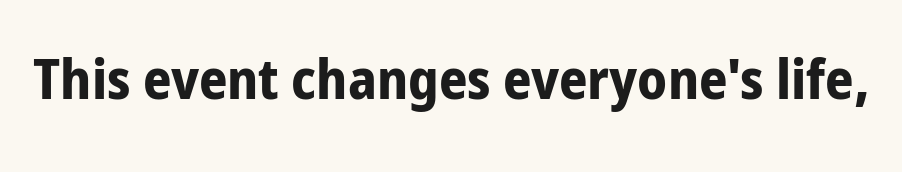
Q: Is the text bold? A: Yes.
Q: Is the text italic (slanted)? A: No, it is upright.
Q: Is the typeface a serif or a sans-serif typeface? A: Sans-serif.
Q: Is the text underlined? A: No.
Q: Is the spacing between letters normal or unusually wide? A: Normal.
Q: Width (condensed, normal, or wide)? A: Condensed.
Q: Stroke contrast? A: Low.
Q: x-height? A: Medium.
Q: Monospaced? A: No.
